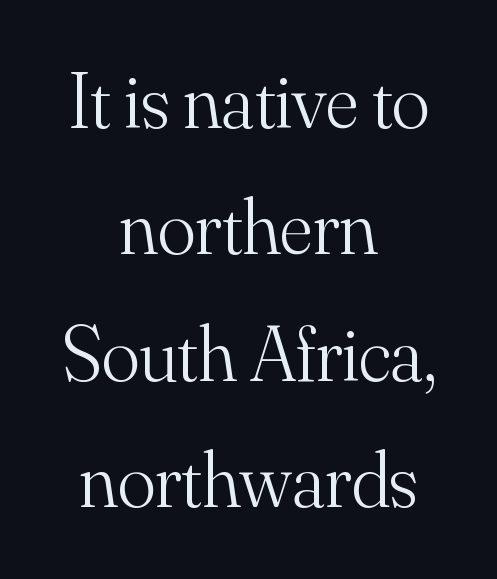
Both edges are ragged and mirror each other, which tells us the setting is centered. The rendering shows small feet on the letterforms — a serif design. The string is rendered with underlining switched off. Ascenders rise straight up at ninety degrees.
